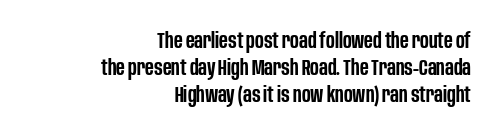
The setting favours the right margin, as signatures and pull-quotes sometimes do. The type is set solid horizontally, with unmodified tracking. The glyphs have the mass of a demibold cut, below bold. Glance below the letters and you will spot only blank space.
